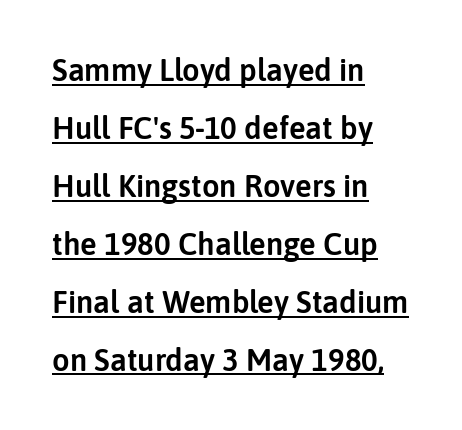
{"serif": "no", "italic": "no", "width": "normal", "stroke_contrast": "low", "x_height": "medium", "monospaced": "no", "underline": "yes", "align": "left", "line_spacing_ratio": 1.87, "letter_spacing": "normal", "letter_spacing_em": 0.0, "glyph_px": 31}
